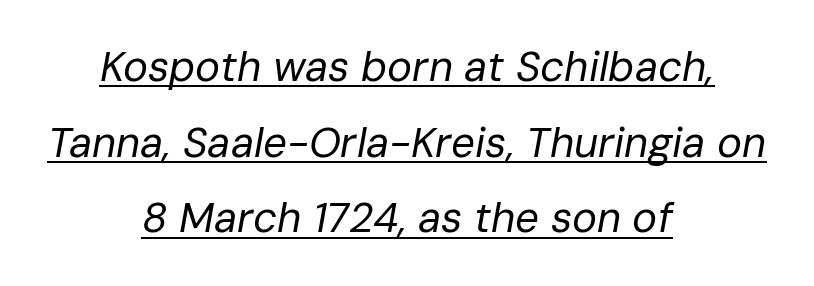
The image shows 42 px regular-weight type, italic (leaning right); set centered, line spacing 1.8x, normal letter spacing, underlined; low stroke contrast and a medium x-height.
